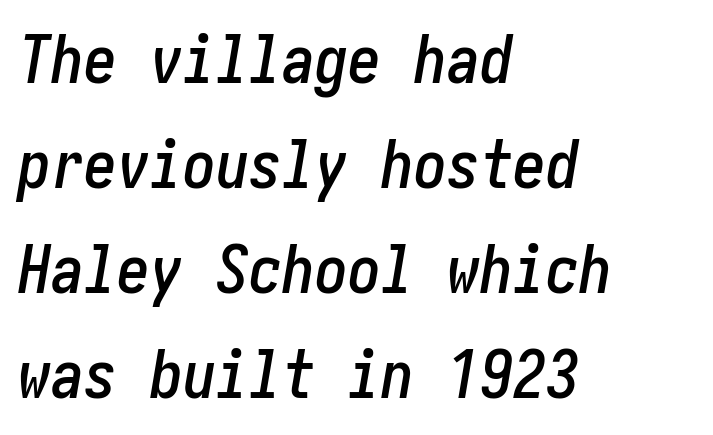
The image shows 66 px condensed type, italic (leaning right); set left-aligned, normal line spacing (1.59x), normal letter spacing, not underlined; low stroke contrast and a medium x-height.
